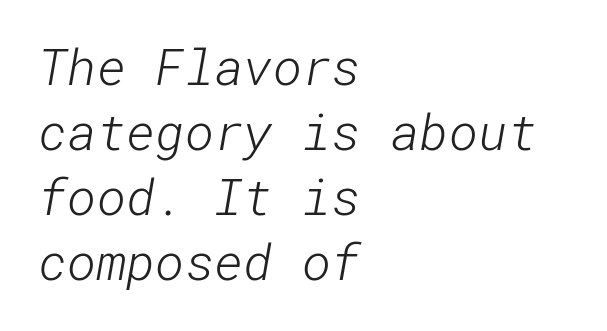
Glance below the letters and you will spot only blank space. The paragraph has a hard left edge and a soft right edge. Font category for this specimen: sans-serif. The gaps between neighbouring characters are ordinary and unremarkable. Stems here are at most as thick as an everyday book face.
